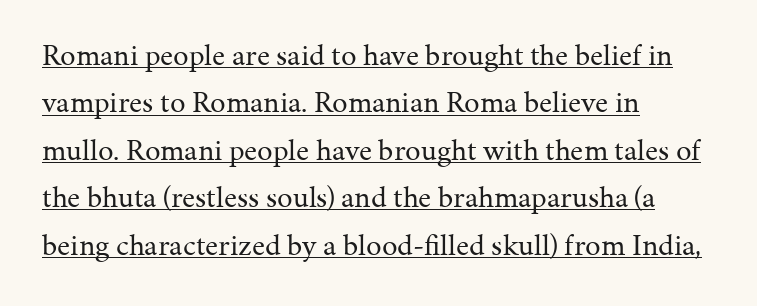
{"serif": "yes", "italic": "no", "bold": "no", "weight": "regular", "width": "normal", "stroke_contrast": "medium", "x_height": "medium", "monospaced": "no", "underline": "yes", "align": "left", "line_spacing": "normal", "line_spacing_ratio": 1.53, "letter_spacing": "normal", "letter_spacing_em": 0.0, "glyph_px": 31}
